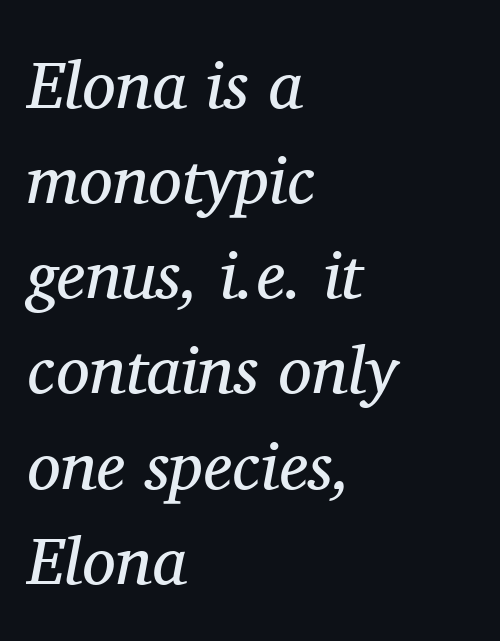
Q: Is the text bold? A: No.
Q: Is the text italic (slanted)? A: Yes, it leans right by about 11 degrees.
Q: Is the typeface a serif or a sans-serif typeface? A: Serif.
Q: Is the text underlined? A: No.
Q: How is the paragraph aligned? A: Left-aligned.
Q: Is the spacing between letters normal or unusually wide? A: Normal.
Q: Is the spacing between lines tight, normal or loose? A: Normal.
Q: Width (condensed, normal, or wide)? A: Normal.
Q: Stroke contrast? A: Medium.
Q: x-height? A: Medium.
Q: Monospaced? A: No.
